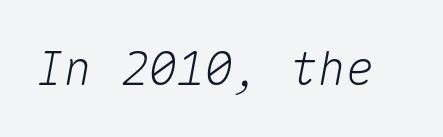
Q: Is the text italic (slanted)? A: Yes, it leans right by about 10 degrees.
Q: Is the text underlined? A: No.
Q: Is the spacing between letters normal or unusually wide? A: Normal.
Q: Width (condensed, normal, or wide)? A: Normal.
Q: Stroke contrast? A: Medium.
Q: x-height? A: Medium.
Q: Monospaced? A: Yes.
